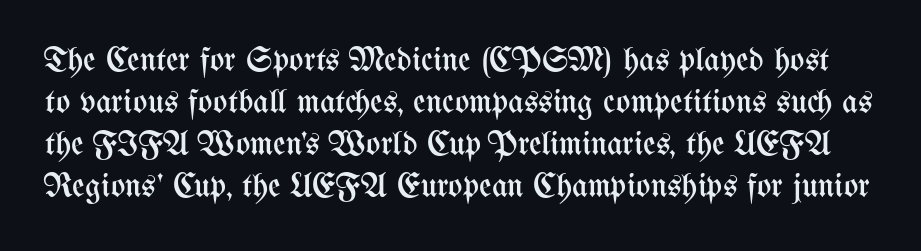
The image shows 34 px regular-weight, condensed type, upright; set line spacing 1.24x, normal letter spacing, not underlined; medium stroke contrast and a medium x-height.
